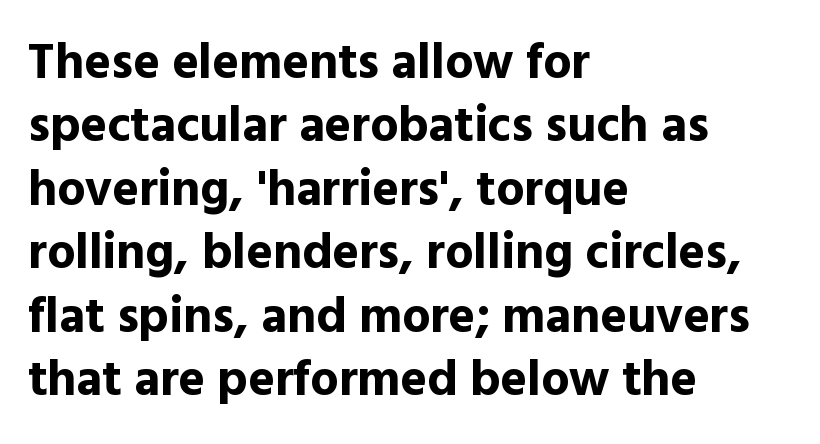
Every character sits straight up, as roman type does. Clear beneath every line of the passage. Note the varied advance widths — an 'i' is clearly narrower than an 'm'. The rendering anchors every line to the left-hand side. A full-strength bold gives these letters their thick strokes. This rendering employs a face without finishing strokes, i.e., a sans-serif.
